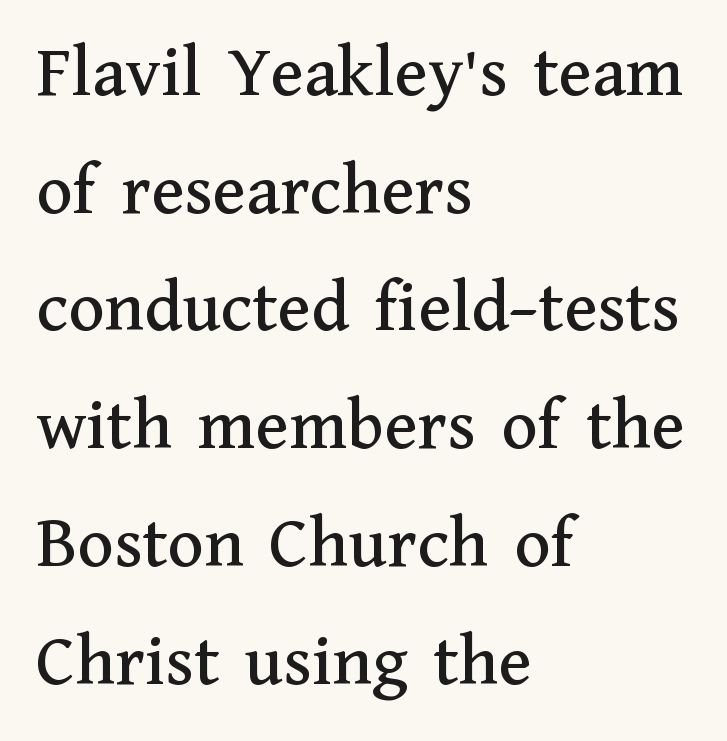
{"serif": "yes", "italic": "no", "width": "normal", "stroke_contrast": "medium", "x_height": "medium", "monospaced": "no", "underline": "no", "align": "left", "line_spacing": "normal", "line_spacing_ratio": 1.57, "letter_spacing": "normal", "letter_spacing_em": 0.0, "glyph_px": 75}
